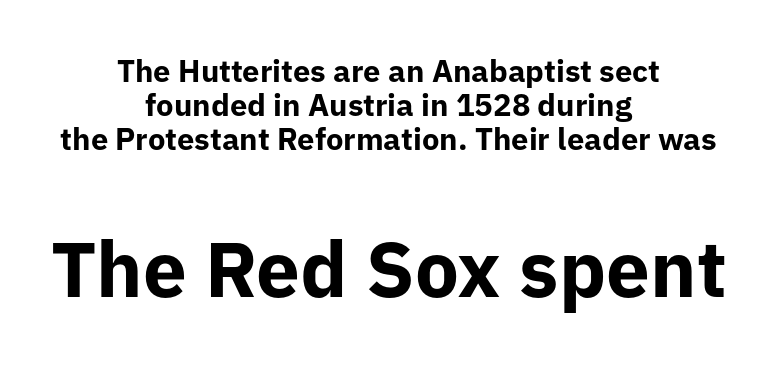
{"serif": "no", "italic": "no", "bold": "yes", "weight": "bold", "width": "normal", "stroke_contrast": "low", "x_height": "medium", "monospaced": "no", "underline": "no", "align": "center", "line_spacing": "tight", "line_spacing_ratio": 1.1, "letter_spacing": "normal", "letter_spacing_em": 0.0, "larger_block": "second", "size_ratio": 2.52, "glyph_px": 78}
